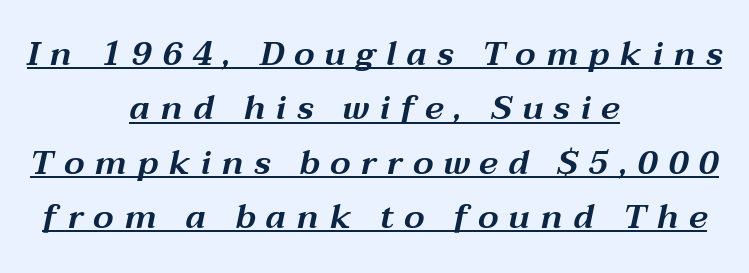
Q: Is the text italic (slanted)? A: Yes, it leans right by about 12 degrees.
Q: Is the text underlined? A: Yes.
Q: How is the paragraph aligned? A: Centered.
Q: Is the spacing between letters normal or unusually wide? A: Unusually wide.
Q: Is the spacing between lines tight, normal or loose? A: Normal.
Q: Width (condensed, normal, or wide)? A: Wide.
Q: Stroke contrast? A: Medium.
Q: x-height? A: Medium.
Q: Monospaced? A: No.
